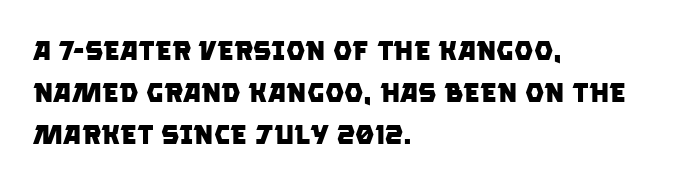
{"bold": "yes", "underline": "no", "align": "left", "line_spacing": "normal", "line_spacing_ratio": 1.55, "letter_spacing": "normal", "letter_spacing_em": 0.0, "glyph_px": 27}
